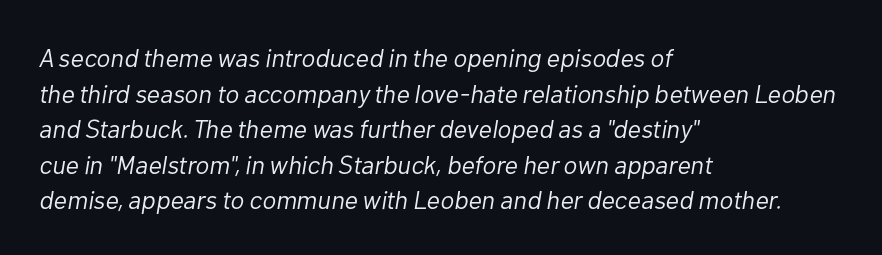
The letters look calm and open, with moderate or lighter stems. Each line starts at the same left margin while the right side varies. You could call the tracking neutral — neither tight nor loose. The string is rendered with underlining switched off. Yep, that's italic — everything's leaning.
